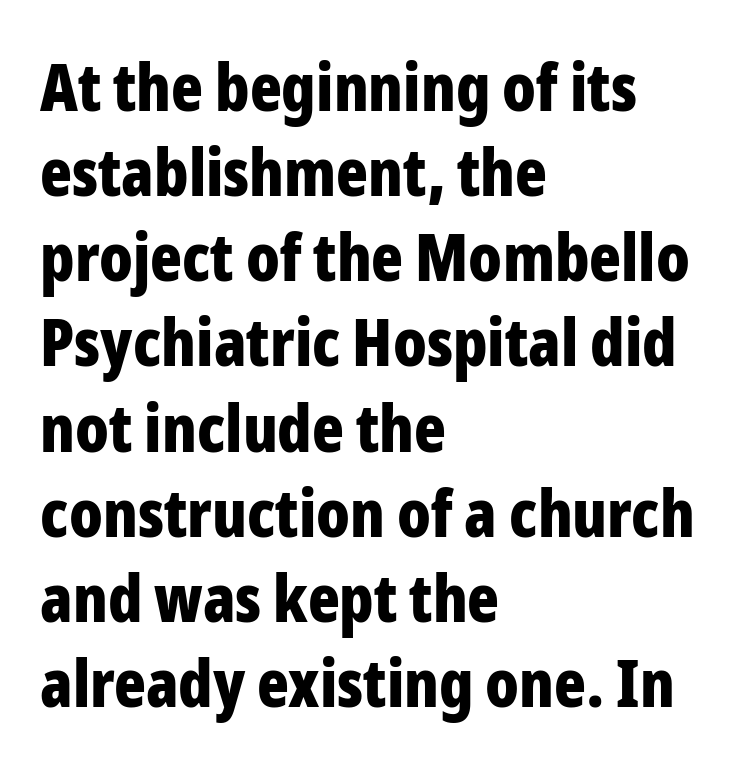
{"serif": "no", "italic": "no", "bold": "yes", "weight": "bold", "width": "condensed", "stroke_contrast": "low", "x_height": "medium", "monospaced": "no", "underline": "no", "align": "left", "line_spacing": "normal", "line_spacing_ratio": 1.29, "letter_spacing": "normal", "letter_spacing_em": 0.0, "glyph_px": 66}
